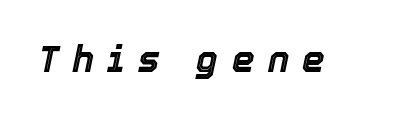
The image shows 36 px text type, italic (leaning right); set unusually wide letter spacing (+0.37 em), not underlined; a medium x-height.
